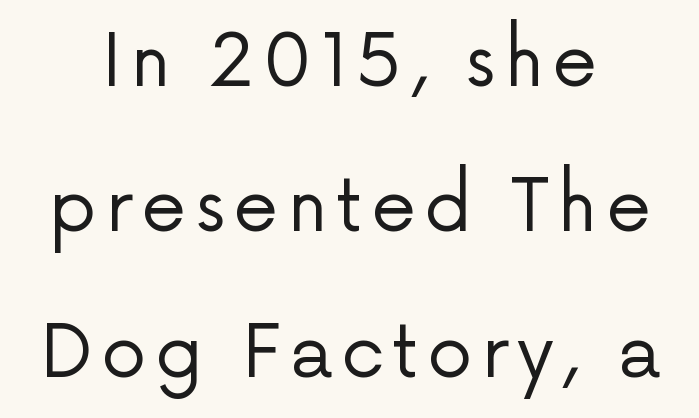
Q: Is the text bold? A: No.
Q: Is the text italic (slanted)? A: No, it is upright.
Q: Is the typeface a serif or a sans-serif typeface? A: Sans-serif.
Q: Is the text underlined? A: No.
Q: How is the paragraph aligned? A: Centered.
Q: Is the spacing between lines tight, normal or loose? A: Loose.
Q: Width (condensed, normal, or wide)? A: Normal.
Q: Stroke contrast? A: Low.
Q: x-height? A: Medium.
Q: Monospaced? A: No.
